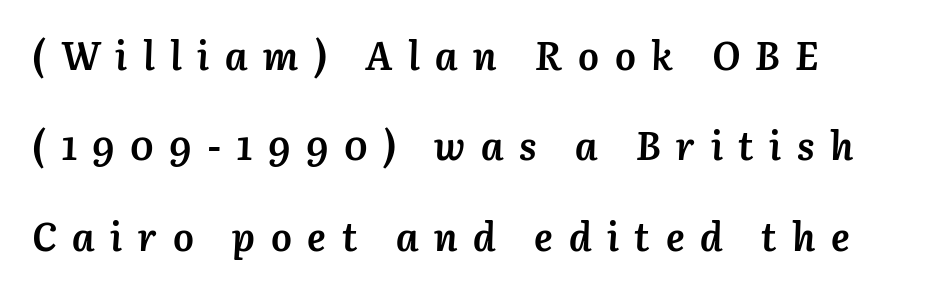
The font's italic variant was chosen for this text. You could not count columns in this text — the font is proportionally spaced. This rendering widens character spacing well past its baseline value. Thick stems and heavy bowls — unmistakably bold. No word sits above an underline. These lines stand farther apart than default settings would place them.
